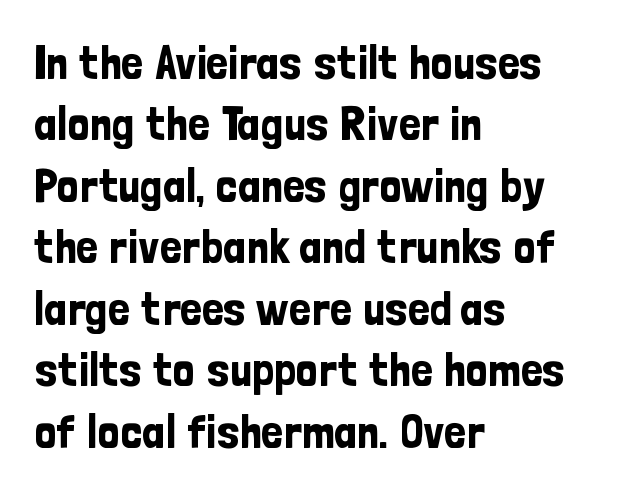
The image shows 48 px condensed sans-serif type, upright; set left-aligned, normal line spacing (1.28x), normal letter spacing, not underlined; low stroke contrast and a medium x-height.
